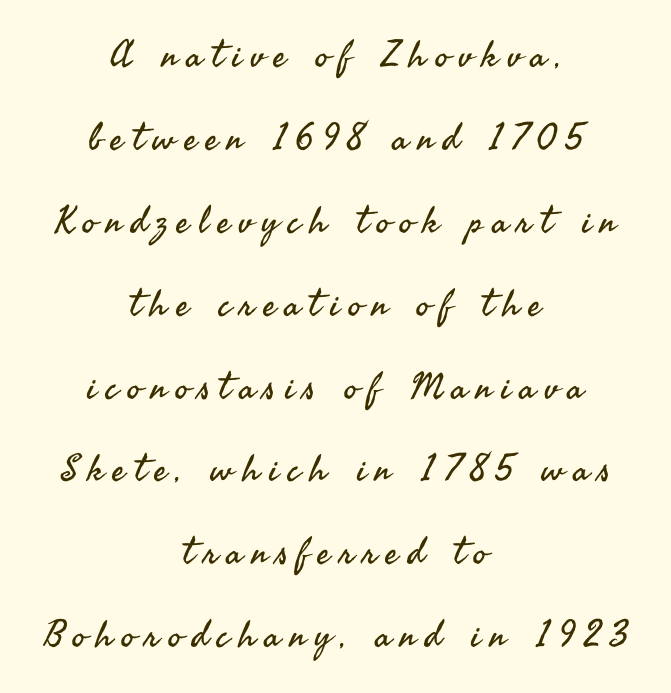
Q: Is the text bold? A: No.
Q: Is the text italic (slanted)? A: Yes.
Q: Is the typeface a serif or a sans-serif typeface? A: Sans-serif.
Q: Is the text underlined? A: No.
Q: How is the paragraph aligned? A: Centered.
Q: Is the spacing between letters normal or unusually wide? A: Unusually wide.
Q: Is the spacing between lines tight, normal or loose? A: Loose.
Q: Width (condensed, normal, or wide)? A: Normal.
Q: Stroke contrast? A: Medium.
Q: x-height? A: Small.
Q: Monospaced? A: No.
